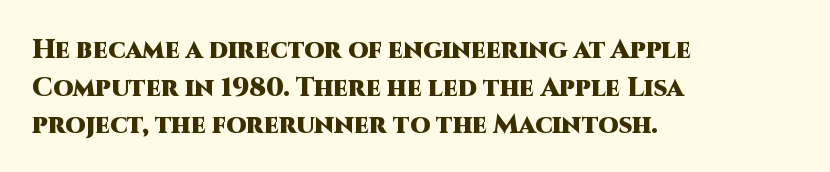
The image shows 26 px bold type, upright; set left-aligned, normal line spacing (1.45x), normal letter spacing, not underlined.
